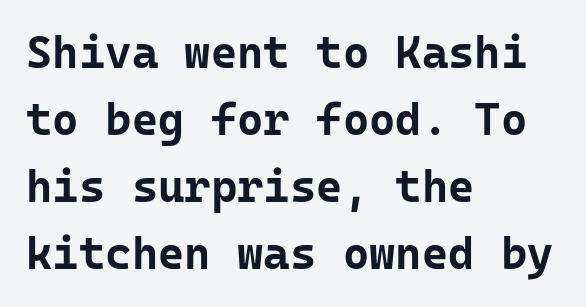
Q: Is the text bold? A: Yes.
Q: Is the text italic (slanted)? A: No, it is upright.
Q: Is the typeface a serif or a sans-serif typeface? A: Sans-serif.
Q: Is the text underlined? A: No.
Q: How is the paragraph aligned? A: Left-aligned.
Q: Is the spacing between letters normal or unusually wide? A: Normal.
Q: Is the spacing between lines tight, normal or loose? A: Normal.
Q: Width (condensed, normal, or wide)? A: Normal.
Q: Stroke contrast? A: Low.
Q: x-height? A: Medium.
Q: Monospaced? A: Yes.
